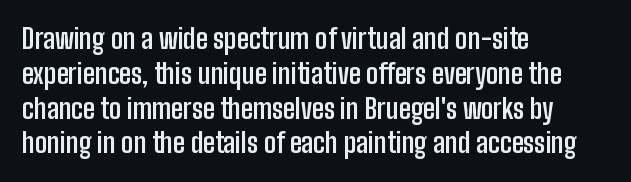
The image shows 27 px bold type, upright; set left-aligned, normal line spacing (1.29x), normal letter spacing, not underlined.
